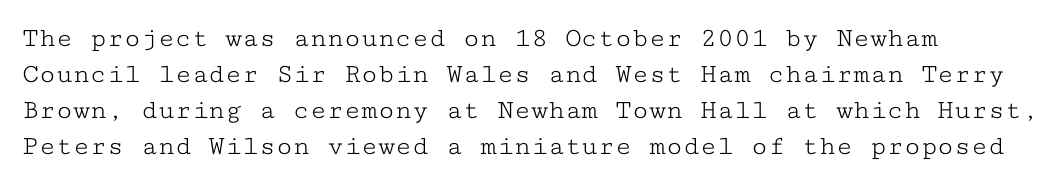
Q: Is the text bold? A: No.
Q: Is the text italic (slanted)? A: No, it is upright.
Q: Is the typeface a serif or a sans-serif typeface? A: Serif.
Q: Is the text underlined? A: No.
Q: How is the paragraph aligned? A: Left-aligned.
Q: Is the spacing between letters normal or unusually wide? A: Normal.
Q: Is the spacing between lines tight, normal or loose? A: Normal.
Q: Width (condensed, normal, or wide)? A: Wide.
Q: Stroke contrast? A: Low.
Q: x-height? A: Medium.
Q: Monospaced? A: Yes.
